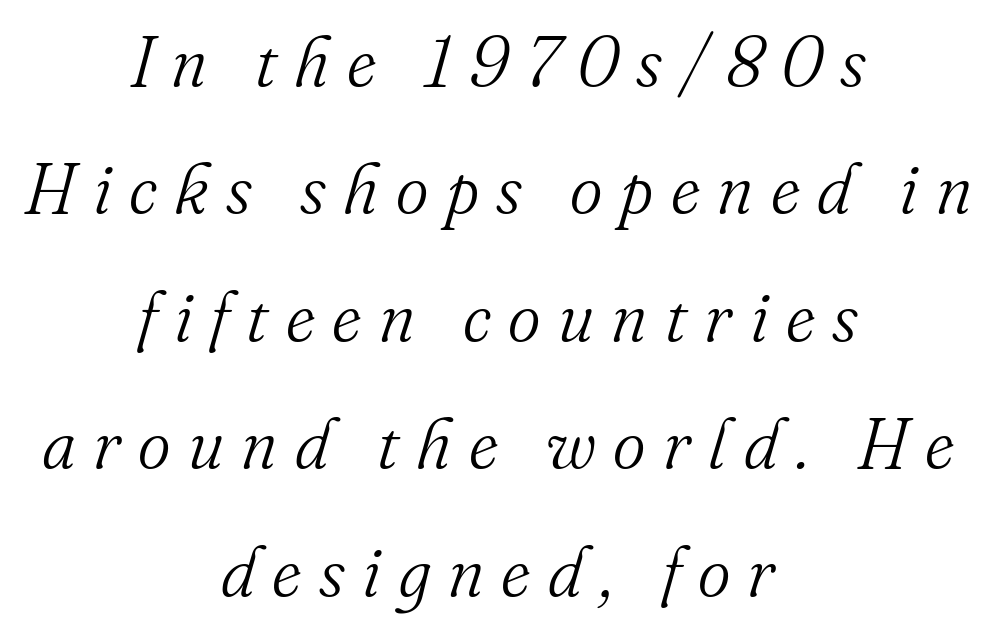
The image shows 70 px light serif type, italic (leaning right); set centered, line spacing 1.82x, unusually wide letter spacing (+0.25 em), not underlined; medium stroke contrast and a small x-height.
